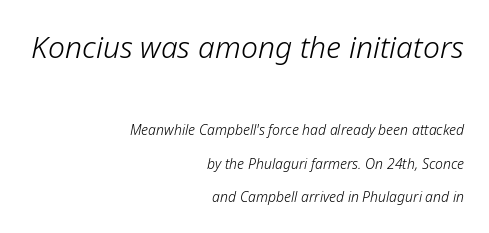
The image shows 30 px light type, italic (leaning right); set right-aligned, loose line spacing (2.38x), normal letter spacing, not underlined; the first (top) block is 2.14x larger; low stroke contrast and a medium x-height.
